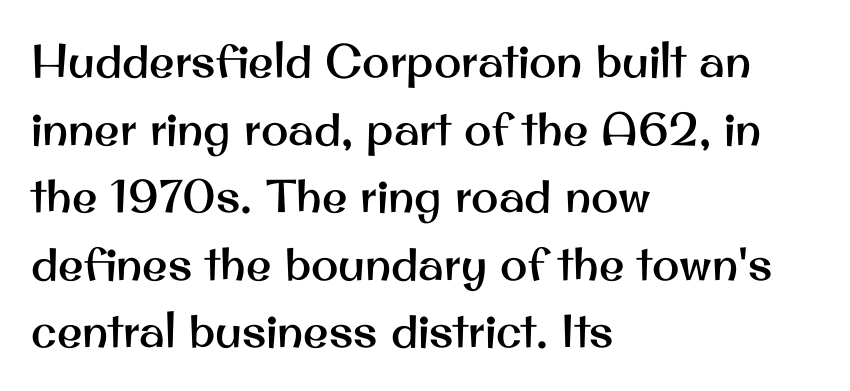
The image shows 46 px sans-serif type, upright; set left-aligned, normal line spacing (1.47x), normal letter spacing, not underlined; medium stroke contrast and a small x-height.
